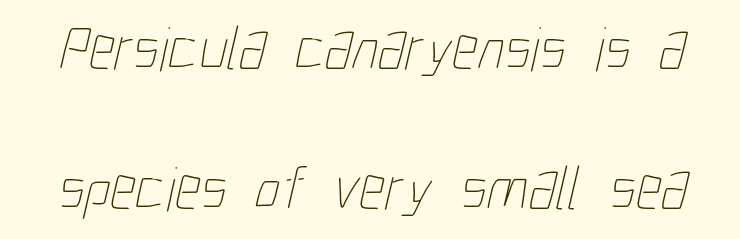
Q: Is the text bold? A: No.
Q: Is the text underlined? A: No.
Q: Is the spacing between letters normal or unusually wide? A: Normal.
Q: Is the spacing between lines tight, normal or loose? A: Loose.
Q: Width (condensed, normal, or wide)? A: Condensed.
Q: Stroke contrast? A: Low.
Q: x-height? A: Medium.
Q: Monospaced? A: No.
